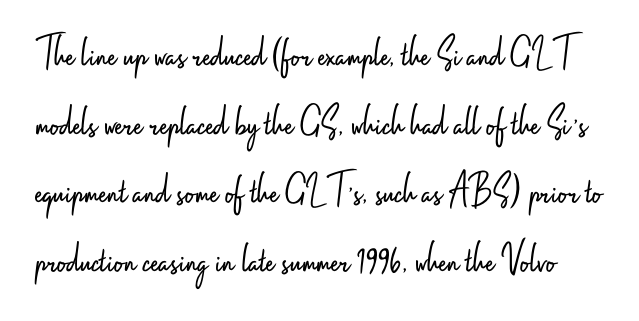
{"serif": "no", "bold": "no", "weight": "light", "width": "condensed", "stroke_contrast": "low", "x_height": "small", "monospaced": "no", "underline": "no", "line_spacing": "normal", "line_spacing_ratio": 1.56, "letter_spacing": "normal", "letter_spacing_em": 0.0, "glyph_px": 44}
